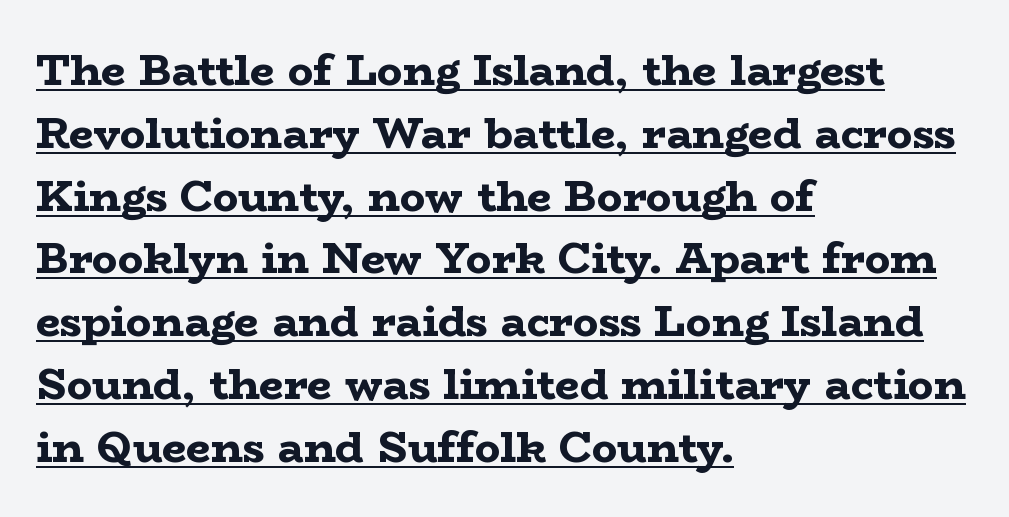
{"serif": "yes", "italic": "no", "bold": "yes", "weight": "bold", "width": "wide", "stroke_contrast": "low", "x_height": "medium", "monospaced": "no", "underline": "yes", "align": "left", "line_spacing": "normal", "line_spacing_ratio": 1.46, "letter_spacing": "normal", "letter_spacing_em": 0.0, "glyph_px": 43}
